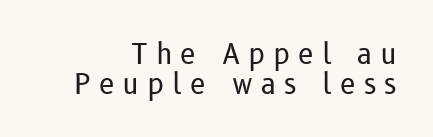
{"serif": "no", "italic": "no", "bold": "no", "weight": "regular", "width": "normal", "stroke_contrast": "low", "x_height": "medium", "monospaced": "no", "underline": "no", "line_spacing": "tight", "line_spacing_ratio": 1.07, "letter_spacing": "wide", "letter_spacing_em": 0.29, "glyph_px": 28}
